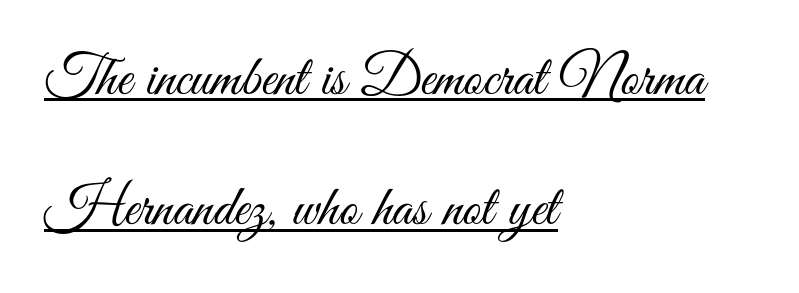
{"serif": "no", "bold": "no", "weight": "light", "width": "condensed", "stroke_contrast": "medium", "x_height": "small", "monospaced": "no", "underline": "yes", "align": "left", "line_spacing": "loose", "line_spacing_ratio": 2.25, "letter_spacing": "normal", "letter_spacing_em": 0.0, "glyph_px": 58}
